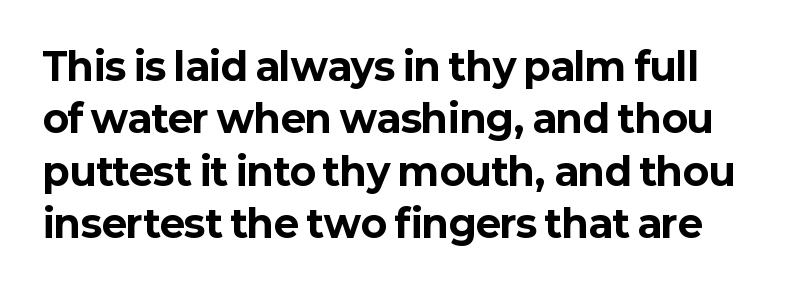
The image shows 38 px bold sans-serif type, upright; set normal line spacing (1.38x), normal letter spacing, not underlined; low stroke contrast and a medium x-height.
